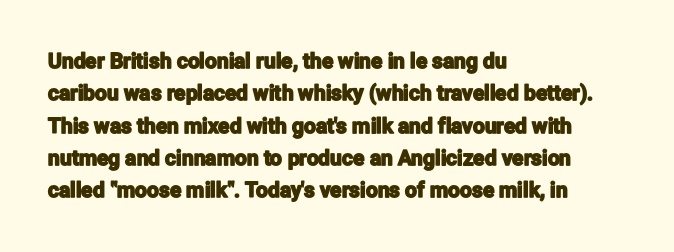
The image shows 21 px text type, upright; set left-aligned, normal line spacing (1.54x), normal letter spacing, not underlined.
